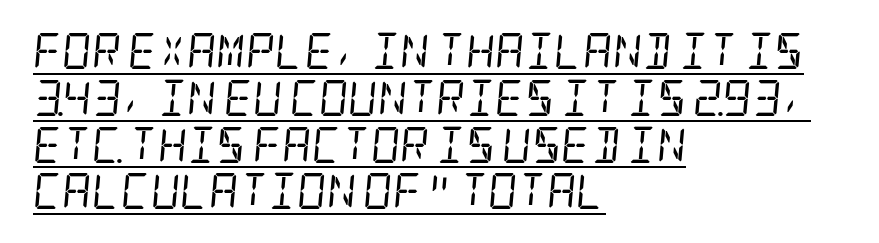
The image shows 36 px regular-weight, condensed serif type, italic (leaning right); set left-aligned, normal line spacing (1.3x), normal letter spacing, underlined; low stroke contrast and a large x-height.
